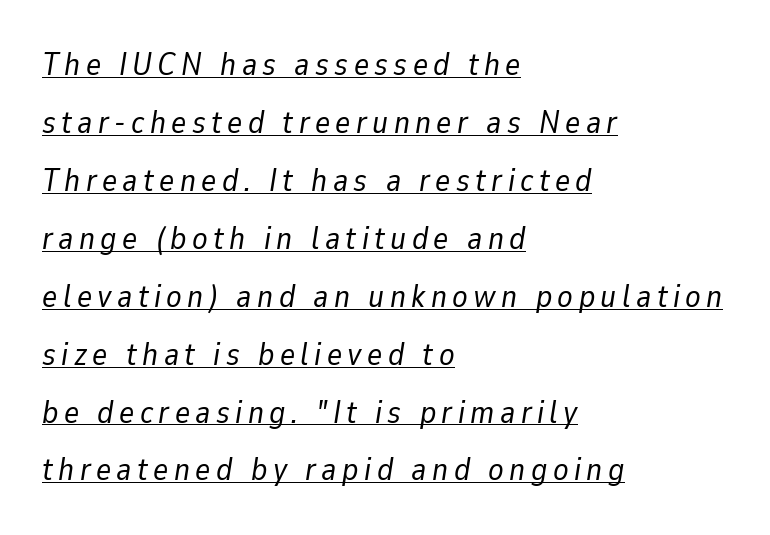
The image shows 32 px regular-weight type, italic (leaning right); set left-aligned, line spacing 1.81x, underlined; low stroke contrast and a medium x-height.
